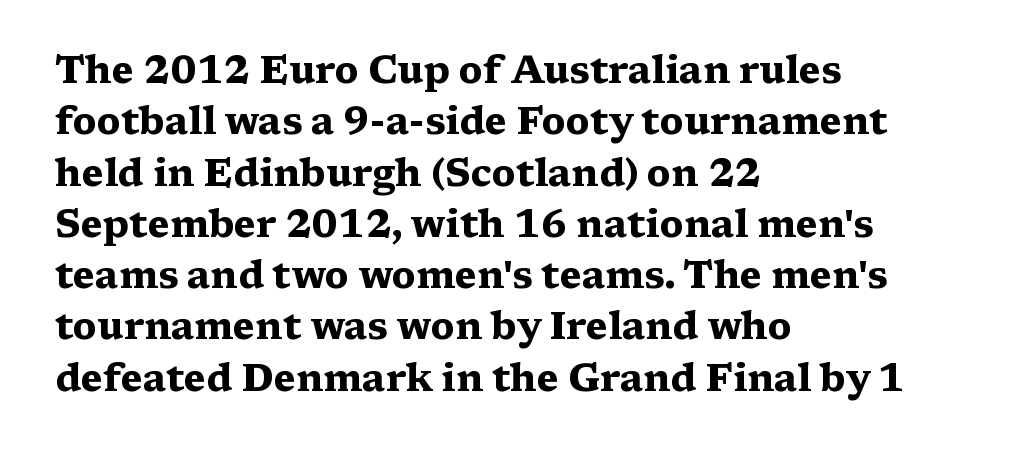
The typesetting leans heavy: a genuine bold. The type family on display is of the serif kind. Note the varied advance widths — an 'i' is clearly narrower than an 'm'. The ragged edge is on the right, which tells us the setting is flush left. The block of text has a typical density, with ordinary space between rows.
